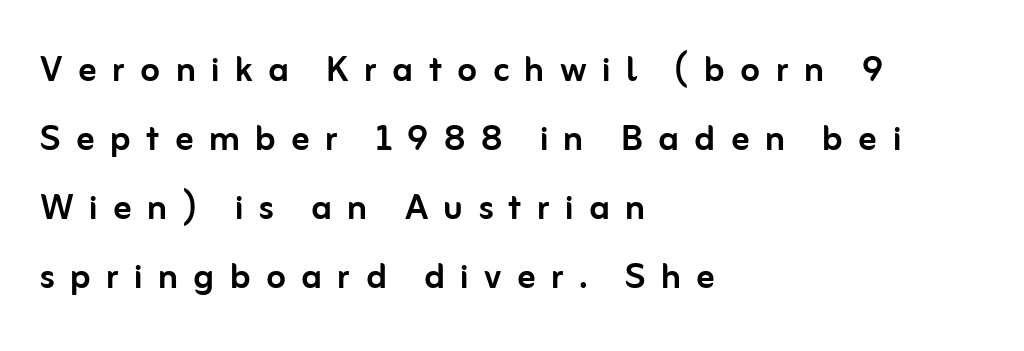
Q: Is the text italic (slanted)? A: No, it is upright.
Q: Is the typeface a serif or a sans-serif typeface? A: Sans-serif.
Q: Is the text underlined? A: No.
Q: How is the paragraph aligned? A: Left-aligned.
Q: Is the spacing between letters normal or unusually wide? A: Unusually wide.
Q: Is the spacing between lines tight, normal or loose? A: Normal.
Q: Width (condensed, normal, or wide)? A: Normal.
Q: Stroke contrast? A: Low.
Q: x-height? A: Medium.
Q: Monospaced? A: No.
